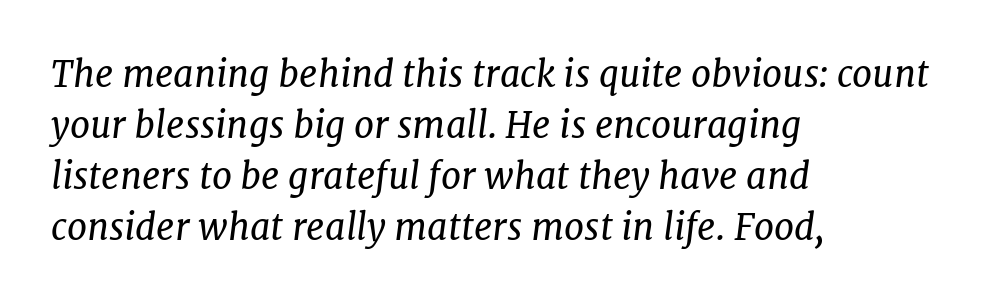
{"serif": "yes", "italic": "yes", "lean": "right", "slant_degrees": 7, "bold": "no", "weight": "regular", "width": "normal", "stroke_contrast": "low", "x_height": "medium", "monospaced": "no", "underline": "no", "align": "left", "line_spacing": "normal", "line_spacing_ratio": 1.42, "letter_spacing": "normal", "letter_spacing_em": 0.0, "glyph_px": 36}
